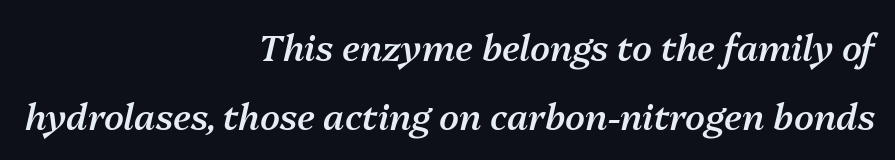
The line-height multiplier appears high, well above default. This rendering features lettering with no underline. Tracking here is standard; glyphs follow each other at the usual distance. Horizontally, the lines are justified to the trailing edge only. Typographic density is moderately raised because the face is semibold.
